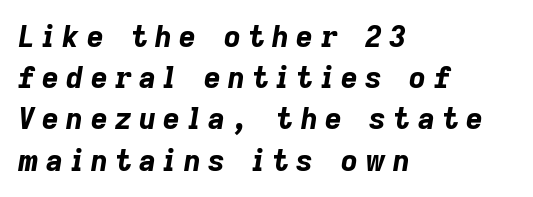
Rule under the text: the space is simply empty. Proportional: the letters do not fall into vertical columns. The block of text has a typical density, with ordinary space between rows. Notice how thick the strokes are: this is what a full bold looks like.
